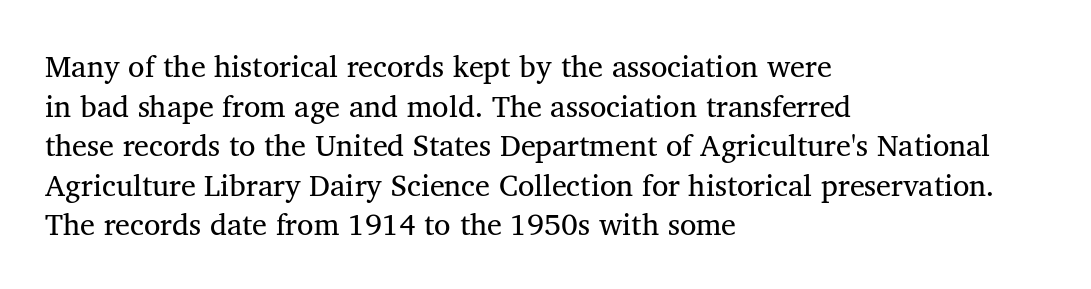
{"serif": "yes", "italic": "no", "bold": "no", "weight": "regular", "width": "normal", "stroke_contrast": "medium", "x_height": "medium", "monospaced": "no", "underline": "no", "align": "left", "line_spacing": "normal", "line_spacing_ratio": 1.32, "letter_spacing": "normal", "letter_spacing_em": 0.0, "glyph_px": 30}
